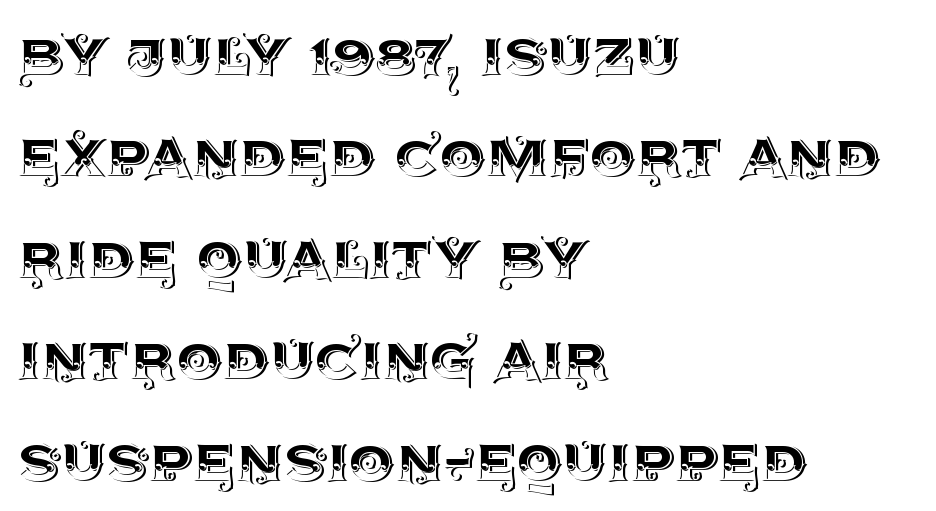
Q: Is the text italic (slanted)? A: No, it is upright.
Q: Is the text underlined? A: No.
Q: How is the paragraph aligned? A: Left-aligned.
Q: Is the spacing between letters normal or unusually wide? A: Normal.
Q: Is the spacing between lines tight, normal or loose? A: Normal.
Q: Width (condensed, normal, or wide)? A: Normal.
Q: x-height? A: Large.
Q: Monospaced? A: No.
